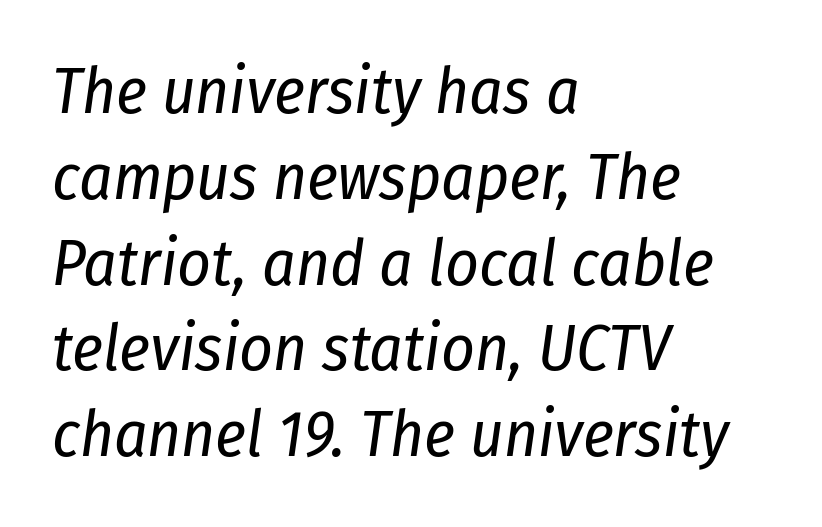
{"italic": "yes", "lean": "right", "slant_degrees": 8, "bold": "no", "weight": "regular", "width": "condensed", "stroke_contrast": "low", "x_height": "medium", "monospaced": "no", "underline": "no", "align": "left", "line_spacing": "normal", "line_spacing_ratio": 1.32, "letter_spacing": "normal", "letter_spacing_em": 0.0, "glyph_px": 65}
